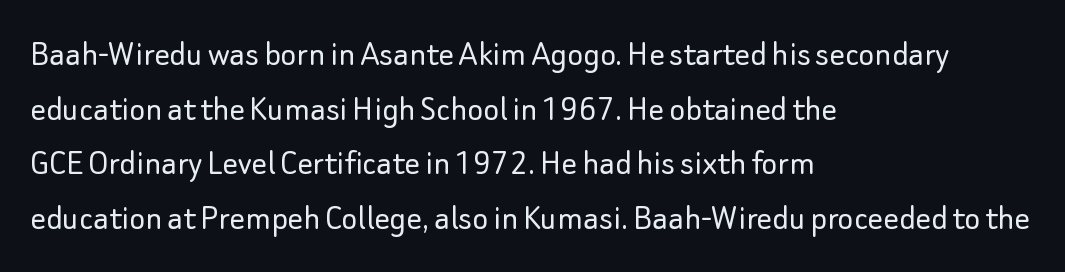
Q: Is the text bold? A: No.
Q: Is the text italic (slanted)? A: No, it is upright.
Q: Is the typeface a serif or a sans-serif typeface? A: Sans-serif.
Q: Is the text underlined? A: No.
Q: How is the paragraph aligned? A: Left-aligned.
Q: Is the spacing between letters normal or unusually wide? A: Normal.
Q: Is the spacing between lines tight, normal or loose? A: Normal.
Q: Width (condensed, normal, or wide)? A: Normal.
Q: Stroke contrast? A: Low.
Q: x-height? A: Small.
Q: Monospaced? A: No.
